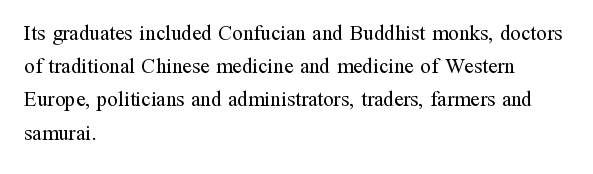
The image shows 21 px text type, upright; set left-aligned, normal line spacing (1.58x), normal letter spacing, not underlined.
